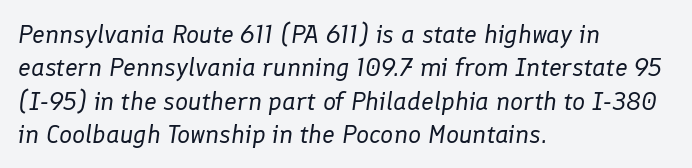
The image shows 26 px text type, italic (leaning right); set left-aligned, normal line spacing (1.28x), normal letter spacing, not underlined.
